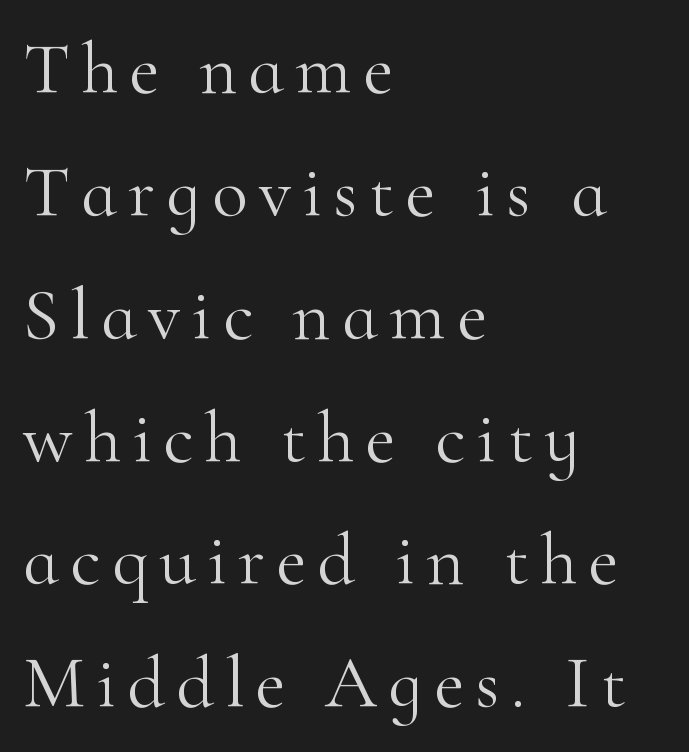
The image shows 74 px light serif type, upright; set left-aligned, normal line spacing (1.66x), not underlined; high stroke contrast and a small x-height.
